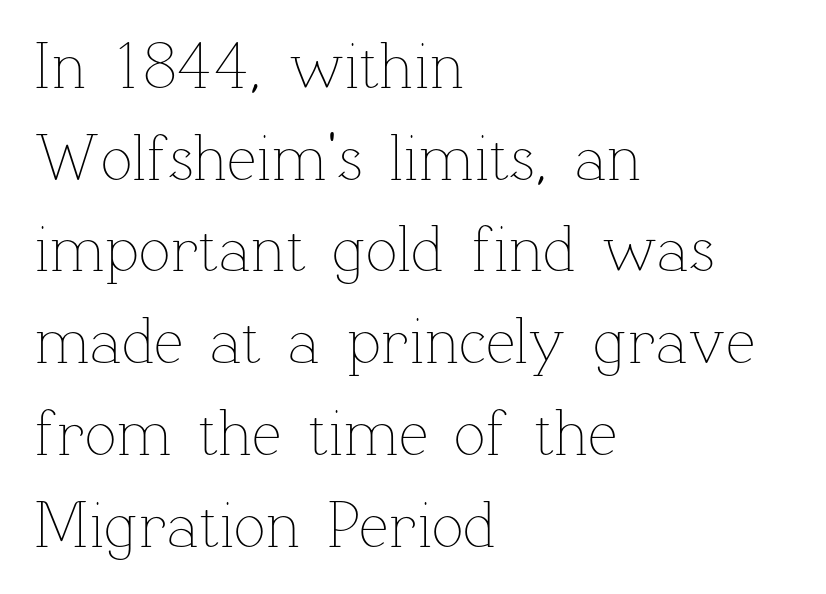
The paragraph has a hard left edge and a soft right edge. Stroke mass is kept to a normal reading level or below. Glance below the letters and you will spot only blank space. Italic: no, the glyphs are upright roman. A typesetter would call this leading conventional body-copy spacing. Note the varied advance widths — an 'i' is clearly narrower than an 'm'.
